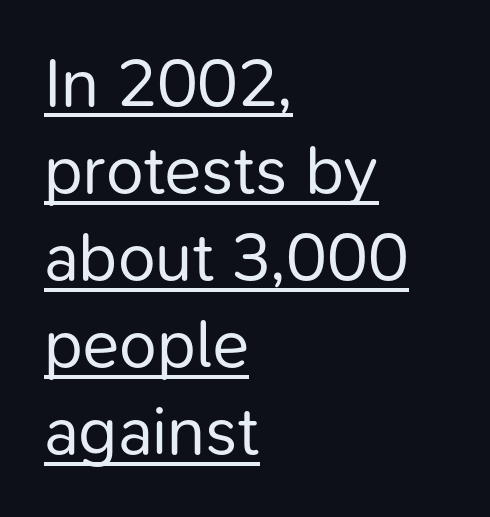
The image shows 68 px regular-weight sans-serif type, upright; set left-aligned, normal line spacing (1.28x), normal letter spacing, underlined; low stroke contrast and a medium x-height.
